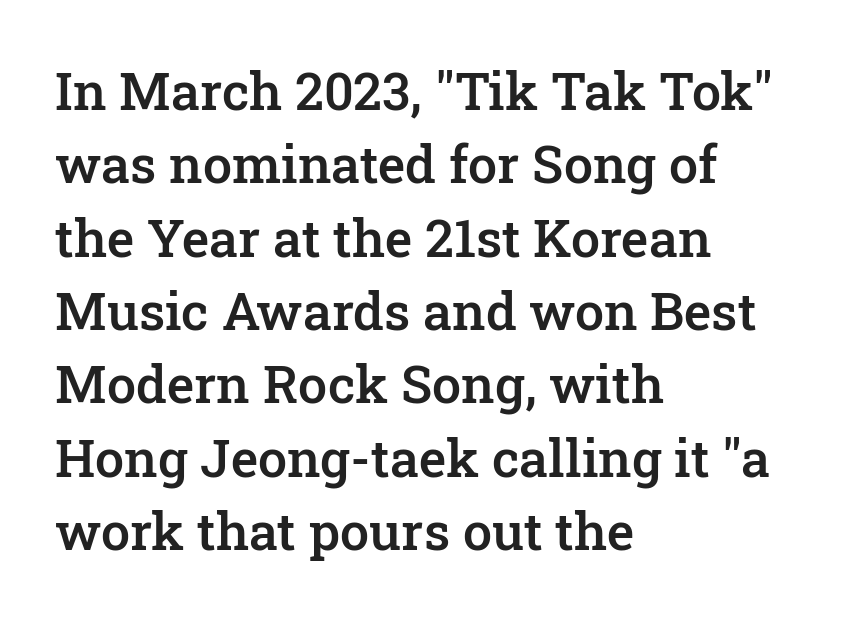
The image shows 52 px semibold serif type, upright; set left-aligned, normal line spacing (1.41x), normal letter spacing, not underlined; low stroke contrast and a medium x-height.
